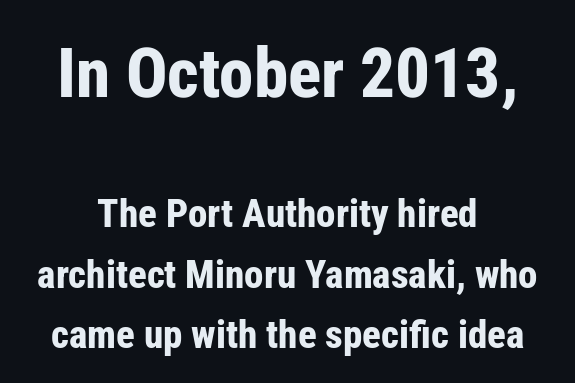
No italicization has been applied; the sample stays upright. The glyphs in this specimen are sans serif. Honestly, the row spacing looks completely unremarkable. Compare the two chunks: the upper has the greater cap height. Note the varied advance widths — an 'i' is clearly narrower than an 'm'. The space directly below the letters is spotless.
